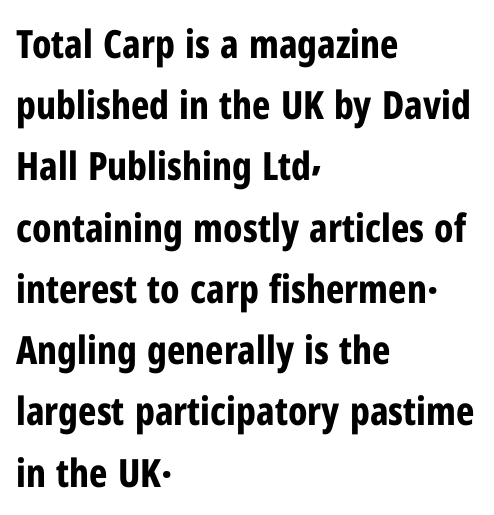
{"serif": "no", "italic": "no", "bold": "yes", "weight": "bold", "width": "condensed", "stroke_contrast": "low", "x_height": "medium", "monospaced": "no", "underline": "no", "align": "left", "line_spacing": "normal", "line_spacing_ratio": 1.57, "letter_spacing": "normal", "letter_spacing_em": 0.0, "glyph_px": 39}
